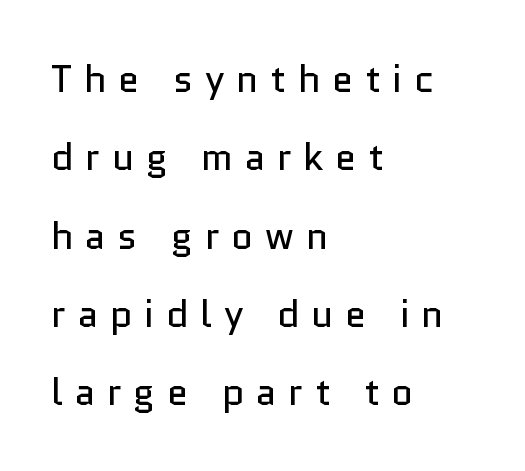
{"serif": "no", "italic": "no", "bold": "no", "weight": "regular", "width": "normal", "stroke_contrast": "low", "x_height": "medium", "monospaced": "no", "underline": "no", "align": "left", "line_spacing": "loose", "line_spacing_ratio": 2.06, "letter_spacing": "wide", "letter_spacing_em": 0.31, "glyph_px": 38}
